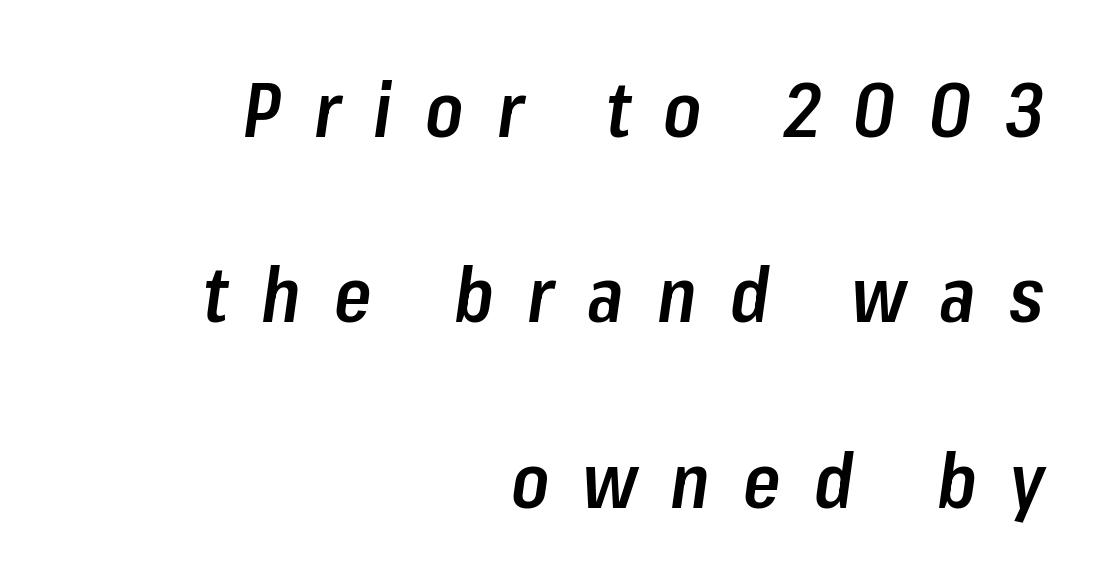
The image shows 76 px semibold, condensed type, italic (leaning right); set right-aligned, loose line spacing (2.44x), unusually wide letter spacing (+0.44 em), not underlined; low stroke contrast and a medium x-height.
